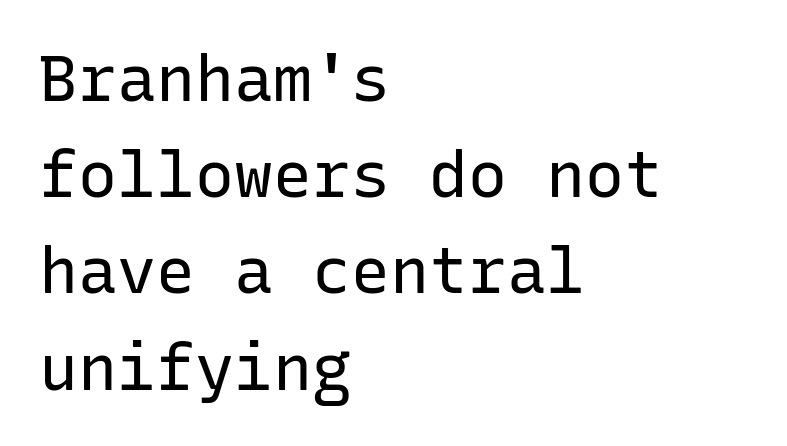
The image shows 65 px regular-weight sans-serif type, upright, monospaced; set left-aligned, normal line spacing (1.48x), normal letter spacing, not underlined; low stroke contrast and a medium x-height.
